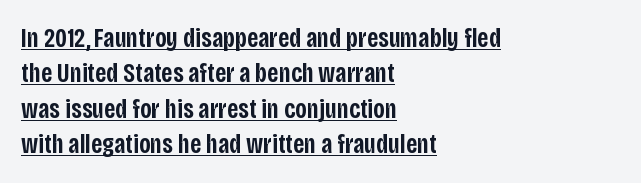
{"italic": "no", "bold": "semi", "underline": "yes", "align": "left", "line_spacing": "normal", "line_spacing_ratio": 1.31, "letter_spacing": "normal", "letter_spacing_em": 0.0, "glyph_px": 27}
